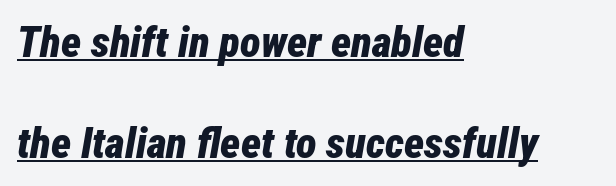
{"italic": "yes", "lean": "right", "slant_degrees": 12, "bold": "yes", "weight": "bold", "width": "condensed", "stroke_contrast": "low", "x_height": "medium", "monospaced": "no", "underline": "yes", "align": "left", "line_spacing": "loose", "line_spacing_ratio": 2.34, "letter_spacing": "normal", "letter_spacing_em": 0.0, "glyph_px": 43}
